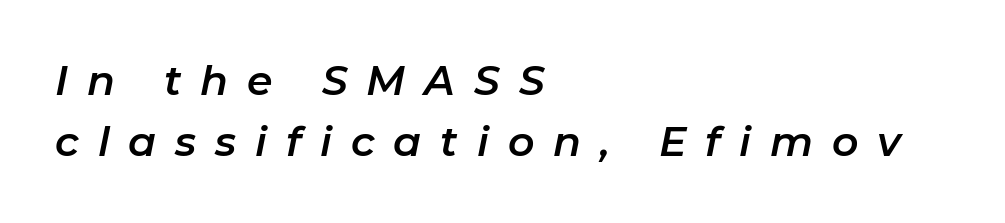
{"italic": "yes", "lean": "right", "slant_degrees": 11, "width": "normal", "stroke_contrast": "low", "x_height": "medium", "monospaced": "no", "underline": "no", "align": "left", "line_spacing": "normal", "line_spacing_ratio": 1.49, "letter_spacing": "wide", "letter_spacing_em": 0.46, "glyph_px": 41}
